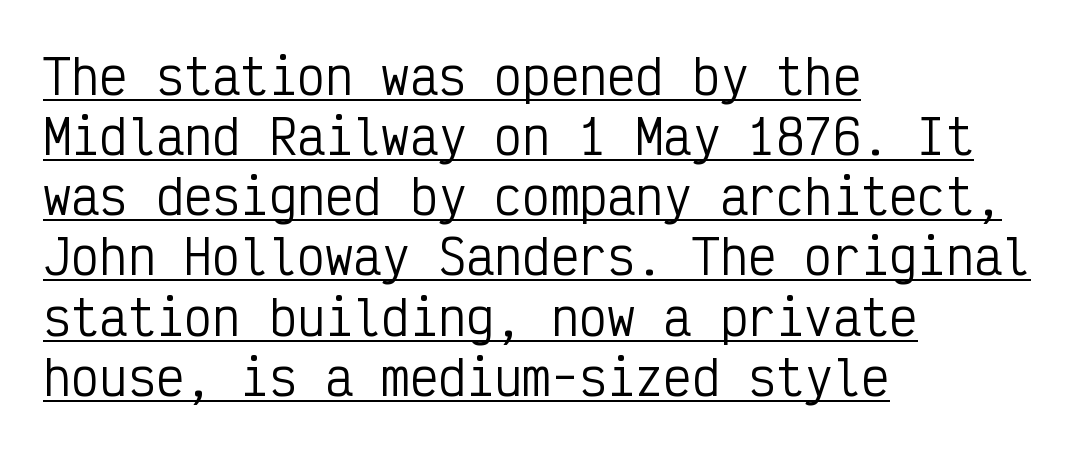
The image shows 47 px regular-weight, condensed sans-serif type, upright, monospaced; set left-aligned, normal line spacing (1.28x), normal letter spacing, underlined; low stroke contrast and a medium x-height.
